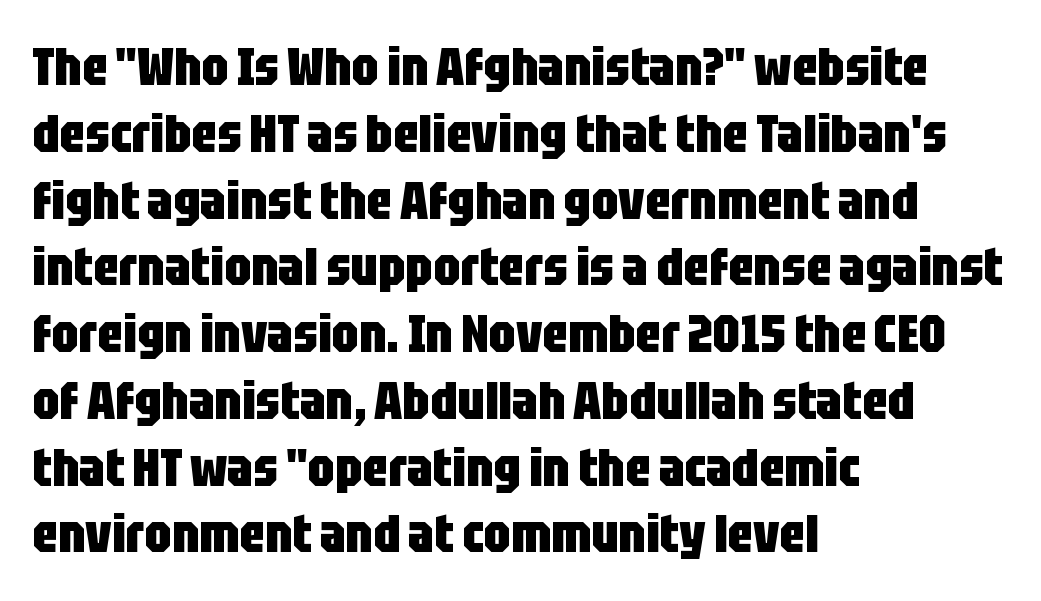
Q: Is the text bold? A: Yes.
Q: Is the text italic (slanted)? A: No, it is upright.
Q: Is the typeface a serif or a sans-serif typeface? A: Sans-serif.
Q: Is the text underlined? A: No.
Q: How is the paragraph aligned? A: Left-aligned.
Q: Is the spacing between letters normal or unusually wide? A: Normal.
Q: Is the spacing between lines tight, normal or loose? A: Normal.
Q: Width (condensed, normal, or wide)? A: Condensed.
Q: Stroke contrast? A: Low.
Q: x-height? A: Large.
Q: Monospaced? A: No.
